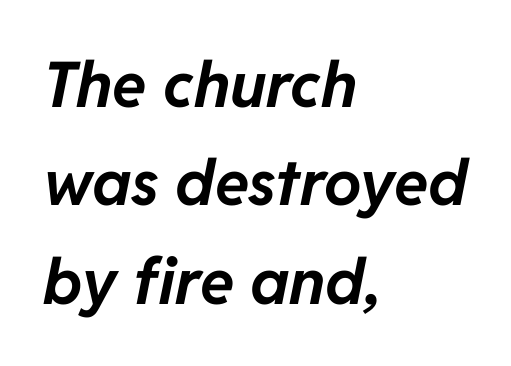
The image shows 63 px bold type, italic (leaning right); set left-aligned, normal line spacing (1.56x), normal letter spacing, not underlined; low stroke contrast and a medium x-height.
